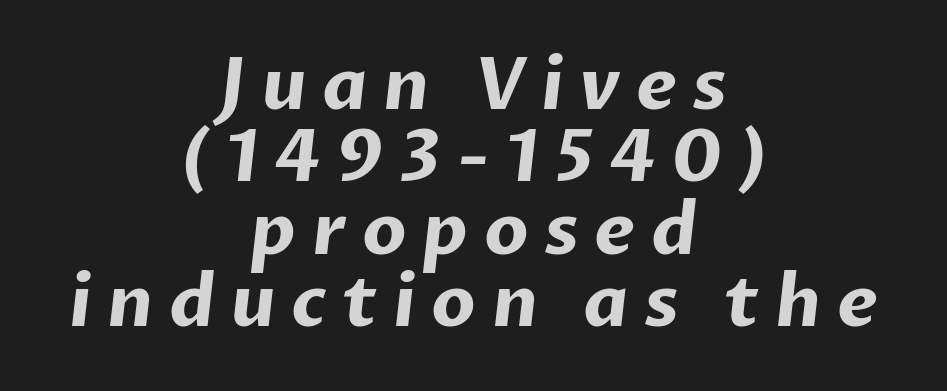
{"serif": "no", "bold": "yes", "weight": "bold", "width": "normal", "stroke_contrast": "low", "x_height": "medium", "monospaced": "no", "underline": "no", "align": "center", "line_spacing": "tight", "line_spacing_ratio": 1.02, "letter_spacing": "wide", "letter_spacing_em": 0.22, "glyph_px": 71}
